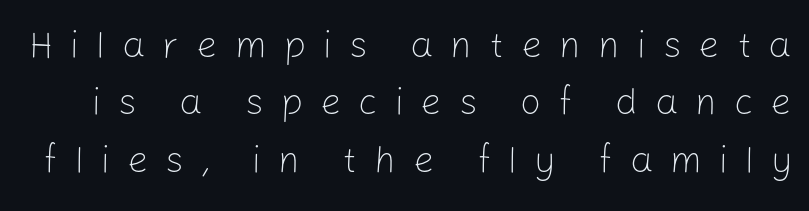
In terms of leading, this rendering sits right in the middle. Regarding serifs, this sample does without them. The space directly below the letters is spotless. Caption: face not bold, strokes unweighted.
